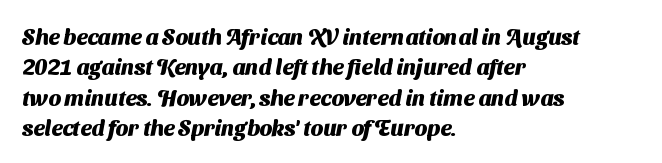
Q: Is the text bold? A: Yes.
Q: Is the text underlined? A: No.
Q: How is the paragraph aligned? A: Left-aligned.
Q: Is the spacing between letters normal or unusually wide? A: Normal.
Q: Is the spacing between lines tight, normal or loose? A: Normal.
